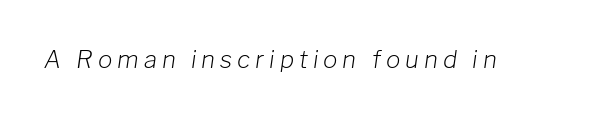
The passage shown is not underscored anywhere. The font is comparable to plain body text, perhaps lighter. The tracking jumps out immediately: characters are airy and widely separated. The lettering tilts uniformly, giving the passage an italic look.
